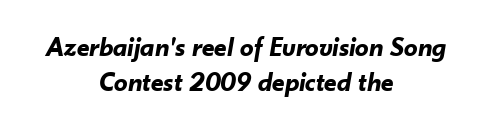
The image shows 27 px bold type, italic (leaning right); set centered, normal line spacing (1.31x), normal letter spacing, not underlined.
